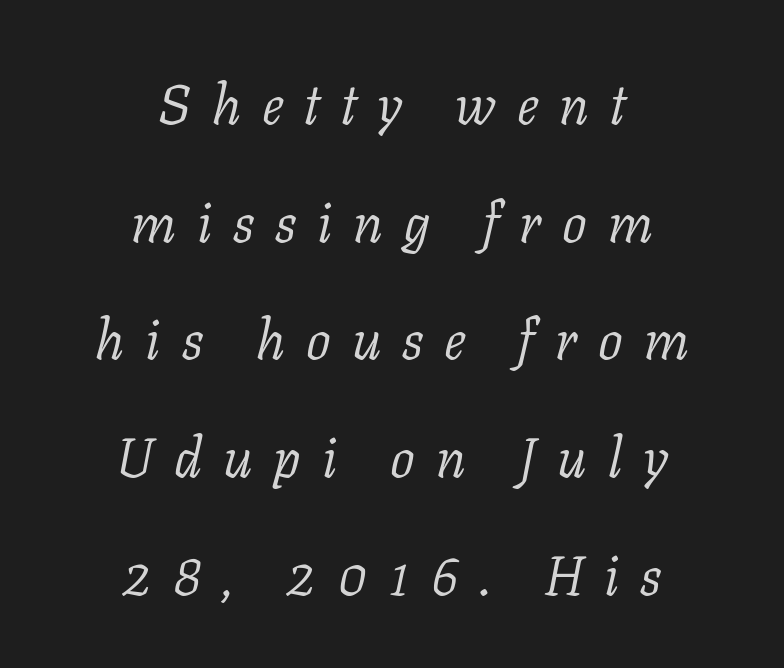
Loosely led — the rows are spread out. The letters advance in unequal steps, a hallmark of proportional type. Is the type slanted? Yes — the strokes lean at a clear angle. Caption: expanded tracking, letters set apart. No letter is thick-stroked: the sample isn't bold.
